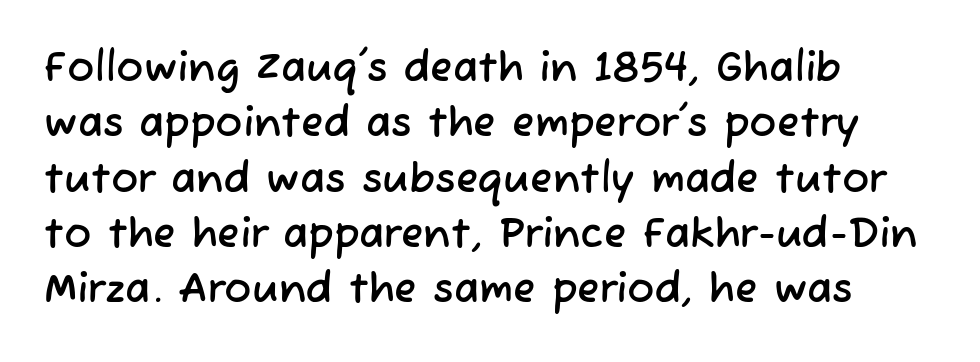
{"serif": "no", "width": "normal", "stroke_contrast": "low", "x_height": "medium", "monospaced": "no", "underline": "no", "align": "left", "line_spacing": "normal", "line_spacing_ratio": 1.35, "letter_spacing": "normal", "letter_spacing_em": 0.0, "glyph_px": 41}
